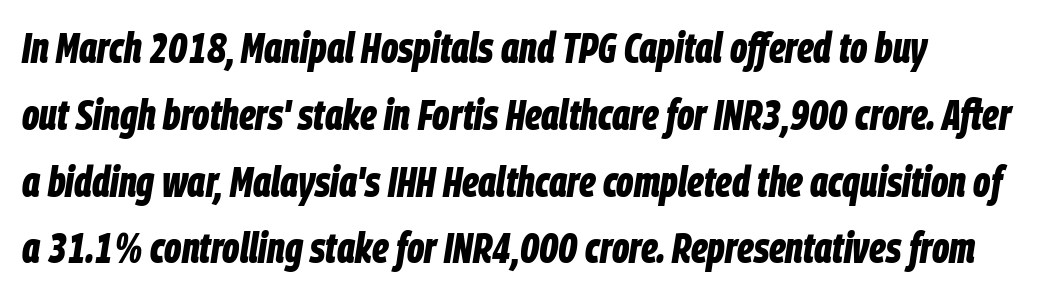
Glyph-to-glyph distance matches everyday printed text. Summary of weight: heavy, a full bold. Looking at the ascenders, they clearly lean. Think of a printed novel: that variable character pitch is what you see here.
